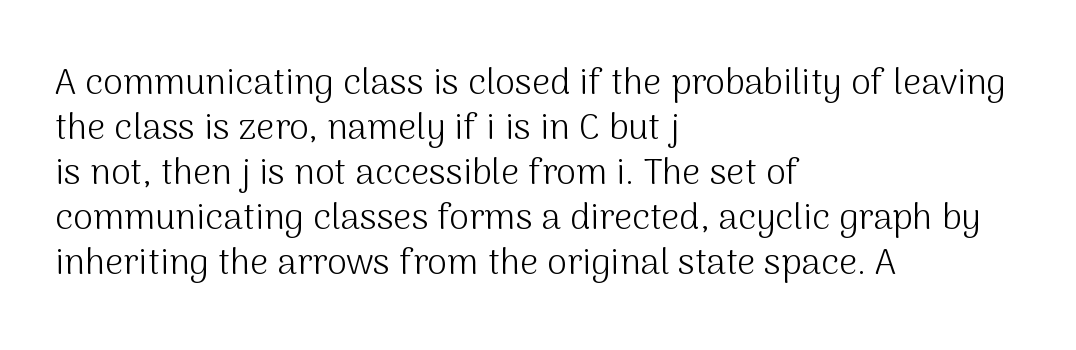
The image shows 36 px light sans-serif type, upright; set left-aligned, normal line spacing (1.25x), normal letter spacing, not underlined; medium stroke contrast and a medium x-height.
